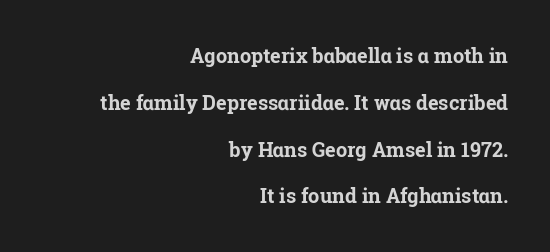
The lettering holds an erect, upright posture throughout. Does extra space separate the letters? No, they use regular spacing. The specimen omits any rule beneath the text block's lines. Which margin do the lines hug? The right one — the left edge is uneven.
